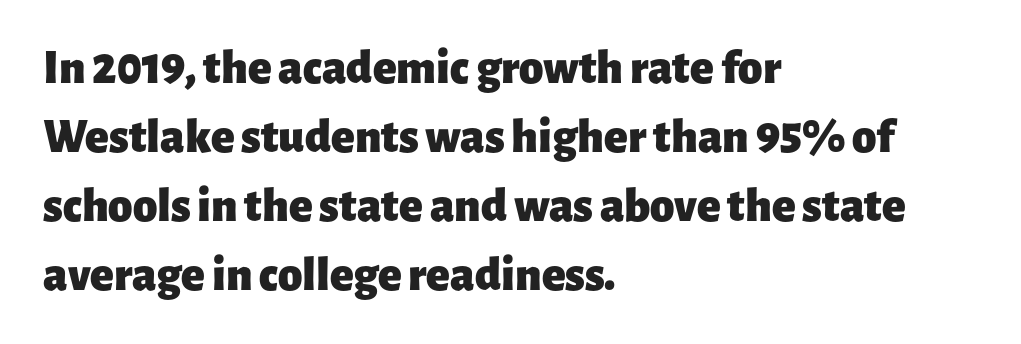
Q: Is the text bold? A: Yes.
Q: Is the text italic (slanted)? A: No, it is upright.
Q: Is the typeface a serif or a sans-serif typeface? A: Sans-serif.
Q: Is the text underlined? A: No.
Q: How is the paragraph aligned? A: Left-aligned.
Q: Is the spacing between letters normal or unusually wide? A: Normal.
Q: Is the spacing between lines tight, normal or loose? A: Normal.
Q: Width (condensed, normal, or wide)? A: Normal.
Q: Stroke contrast? A: Low.
Q: x-height? A: Medium.
Q: Monospaced? A: No.
